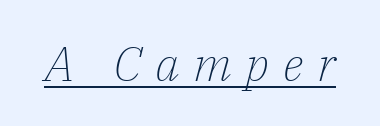
{"serif": "yes", "italic": "yes", "lean": "right", "slant_degrees": 14, "bold": "no", "weight": "light", "width": "normal", "stroke_contrast": "low", "x_height": "medium", "monospaced": "no", "underline": "yes", "letter_spacing": "wide", "letter_spacing_em": 0.28, "glyph_px": 48}
